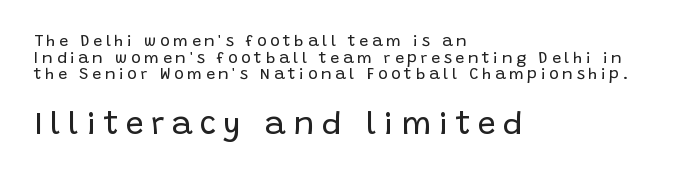
The image shows 32 px regular-weight sans-serif type, upright; set left-aligned, tight line spacing (1.04x), unusually wide letter spacing (+0.23 em), not underlined; the second (bottom) block is 2.0x larger; low stroke contrast and a large x-height.
